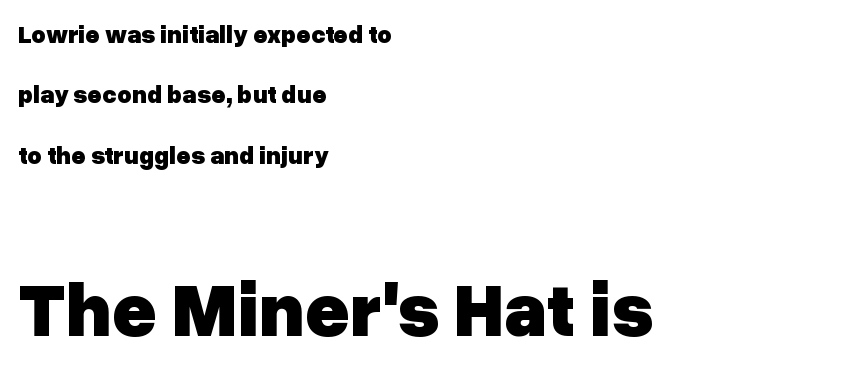
The face used here is proportionally spaced, like ordinary book or web type. Line starts are locked; line ends wander. Observe the ordinary spacing: letters are neighbours, not strangers. These lines were composed using upright roman letters. A great deal of white space separates one row of letters from the next.
